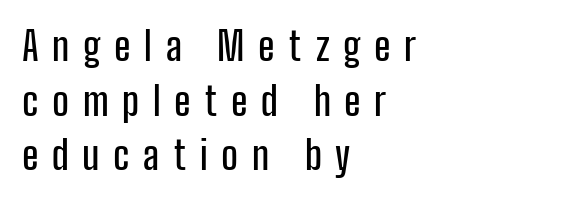
Caption: expanded tracking, letters set apart. You could not count columns in this text — the font is proportionally spaced. Which margin do the lines hug? The left one — the right edge is uneven. Characters remain perfectly vertical along every line.
